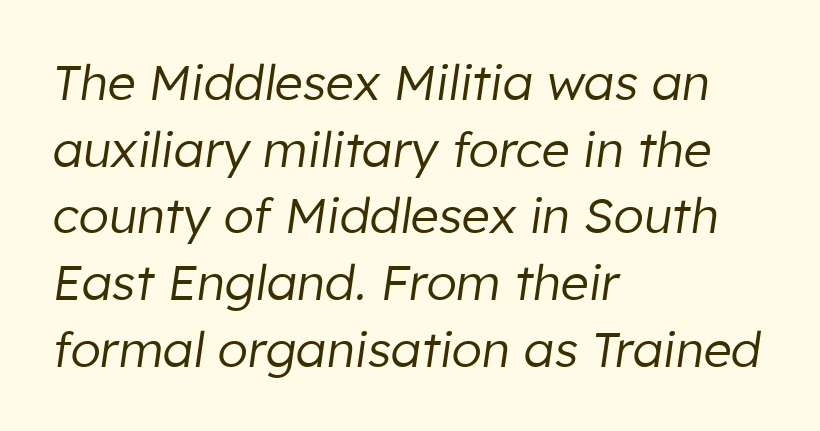
{"italic": "yes", "lean": "right", "slant_degrees": 8, "bold": "no", "weight": "regular", "width": "normal", "stroke_contrast": "low", "x_height": "medium", "monospaced": "no", "underline": "no", "align": "left", "line_spacing": "normal", "line_spacing_ratio": 1.36, "letter_spacing": "normal", "letter_spacing_em": 0.0, "glyph_px": 49}
